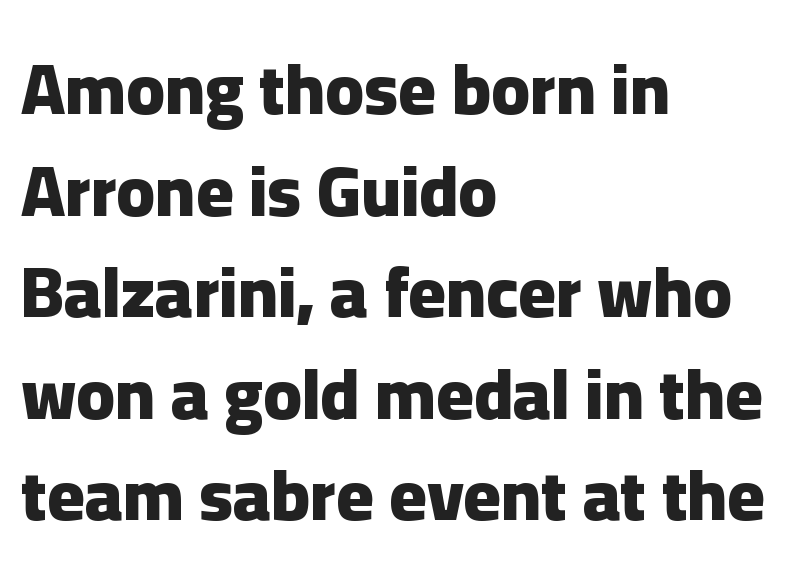
The image shows 71 px heavy sans-serif type, upright; set left-aligned, normal line spacing (1.43x), normal letter spacing, not underlined; low stroke contrast and a medium x-height.
